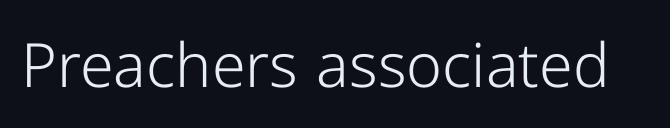
{"serif": "no", "italic": "no", "bold": "no", "weight": "light", "width": "normal", "stroke_contrast": "low", "x_height": "medium", "monospaced": "no", "underline": "no", "letter_spacing": "normal", "letter_spacing_em": 0.0, "glyph_px": 61}
